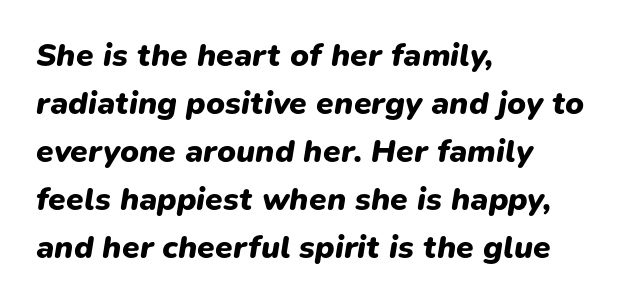
It's the slanting kind of type. Character widths vary here, with narrow letters taking less room than wide ones. The letters sit at their default tracking, neither squeezed nor spread. Short and long lines alike share a common starting point at left.
